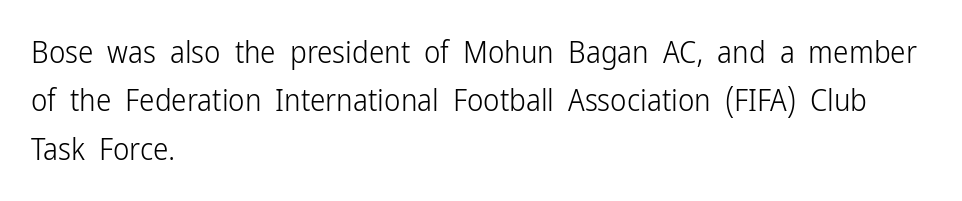
The image shows 31 px light, condensed sans-serif type, upright; set left-aligned, normal line spacing (1.56x), normal letter spacing, not underlined; low stroke contrast and a medium x-height.
